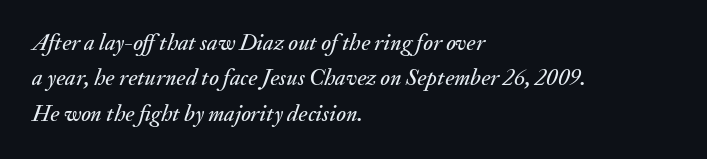
Honestly, the letter spacing is just normal — you wouldn't notice it. This block has exactly the height ordinary leading produces. The glyphs are unaccompanied by any horizontal stroke below them. The axis of the letterforms is tilted away from vertical. Horizontally, the lines are justified to the leading edge only.
